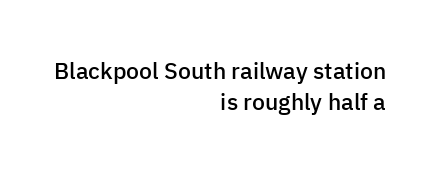
Q: Is the text bold? A: Semi-bold.
Q: Is the text italic (slanted)? A: No, it is upright.
Q: Is the text underlined? A: No.
Q: How is the paragraph aligned? A: Right-aligned.
Q: Is the spacing between letters normal or unusually wide? A: Normal.
Q: Is the spacing between lines tight, normal or loose? A: Normal.
